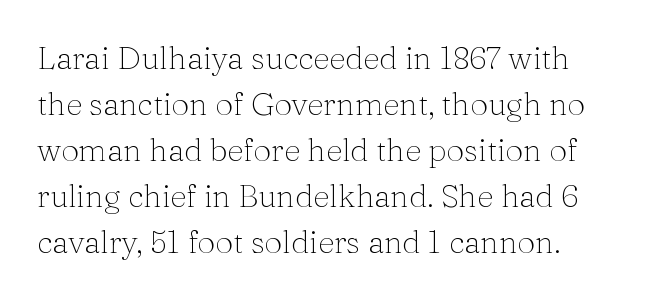
Q: Is the text bold? A: No.
Q: Is the text italic (slanted)? A: No, it is upright.
Q: Is the typeface a serif or a sans-serif typeface? A: Serif.
Q: Is the text underlined? A: No.
Q: Is the spacing between letters normal or unusually wide? A: Normal.
Q: Is the spacing between lines tight, normal or loose? A: Normal.
Q: Width (condensed, normal, or wide)? A: Normal.
Q: Stroke contrast? A: Medium.
Q: x-height? A: Medium.
Q: Monospaced? A: No.
